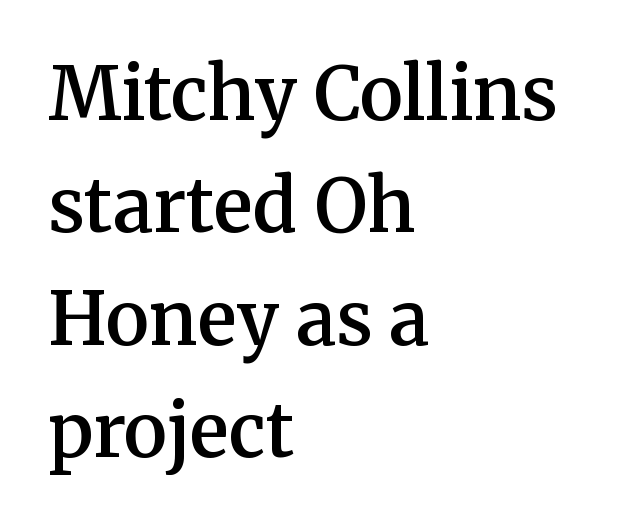
The image shows 73 px semibold serif type, upright; set left-aligned, normal line spacing (1.54x), normal letter spacing, not underlined; medium stroke contrast and a medium x-height.
